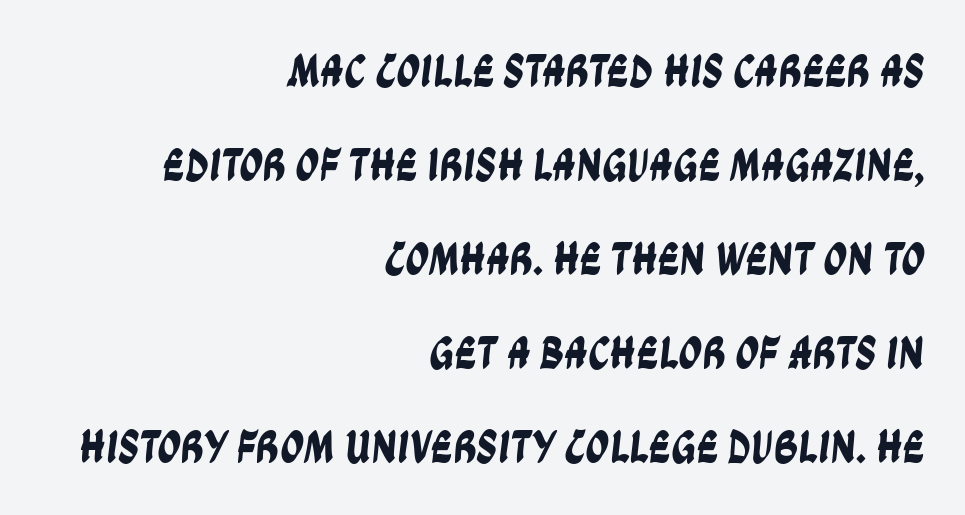
The image shows 47 px condensed sans-serif type; set right-aligned, loose line spacing (2.0x), normal letter spacing, not underlined; low stroke contrast and a large x-height.
